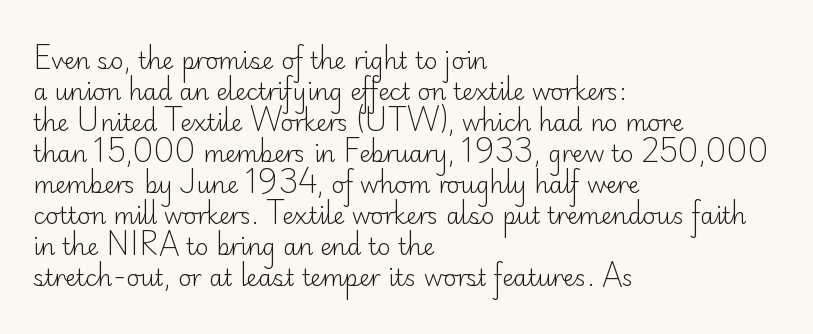
Posture: upright roman. The ragged edge is on the right, which tells us the setting is flush left. Reading down the column, the eye jumps a familiar distance to each next line. The specimen omits any rule beneath the text block's lines. The face looks like a standard text weight, possibly lighter.
